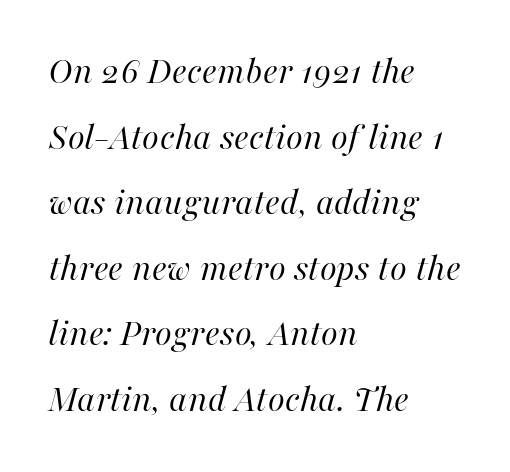
{"italic": "yes", "lean": "right", "slant_degrees": 16, "bold": "no", "weight": "regular", "width": "normal", "stroke_contrast": "high", "x_height": "medium", "monospaced": "no", "underline": "no", "align": "left", "line_spacing": "normal", "line_spacing_ratio": 1.68, "letter_spacing": "normal", "letter_spacing_em": 0.0, "glyph_px": 39}
